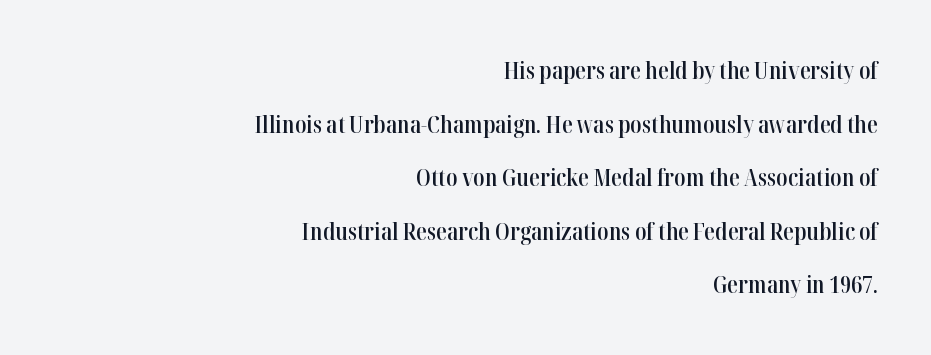
Every letter is mildly thick-stroked: semibold rather than bold. A typesetter would call this zero additional tracking. How would I describe the line gaps? Wide and relaxed. Notice how the stems are strictly vertical — no italics here. The compositor pushed each line to the right boundary.
